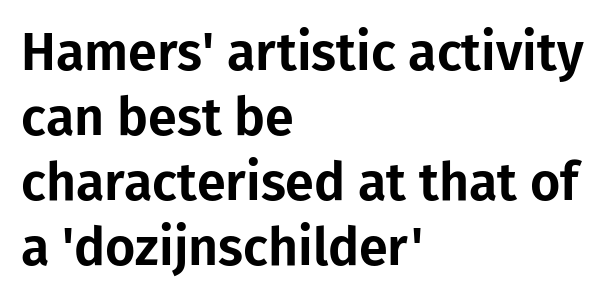
{"serif": "no", "italic": "no", "width": "normal", "stroke_contrast": "low", "x_height": "medium", "monospaced": "no", "underline": "no", "align": "left", "line_spacing": "normal", "line_spacing_ratio": 1.25, "letter_spacing": "normal", "letter_spacing_em": 0.0, "glyph_px": 52}
